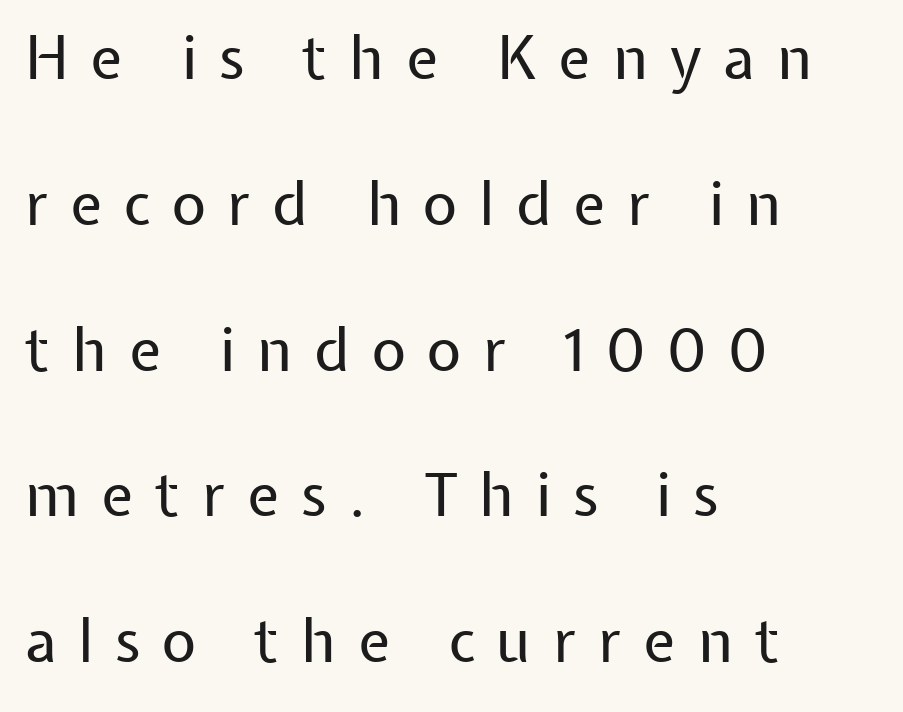
The image shows 60 px regular-weight sans-serif type, upright; set left-aligned, loose line spacing (2.43x), unusually wide letter spacing (+0.36 em), not underlined; low stroke contrast and a medium x-height.
